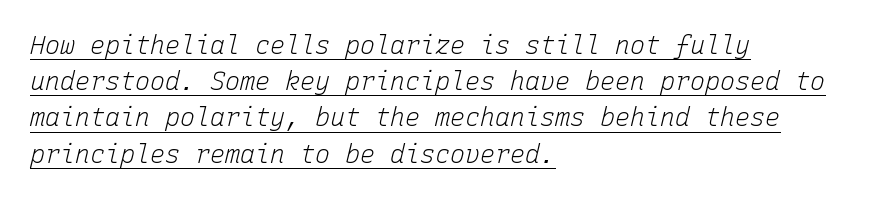
A normal amount of white space separates one row of letters from the next. The specimen includes a rule beneath the text block's lines. This rendering leaves character spacing at its baseline value. Short and long lines alike share a common starting point at left.
